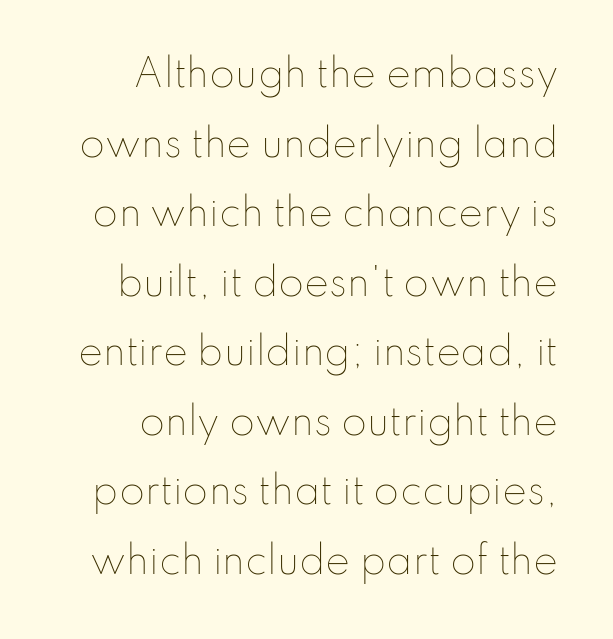
The image shows 37 px thin type, upright; set right-aligned, line spacing 1.88x, normal letter spacing, not underlined; low stroke contrast and a small x-height.
